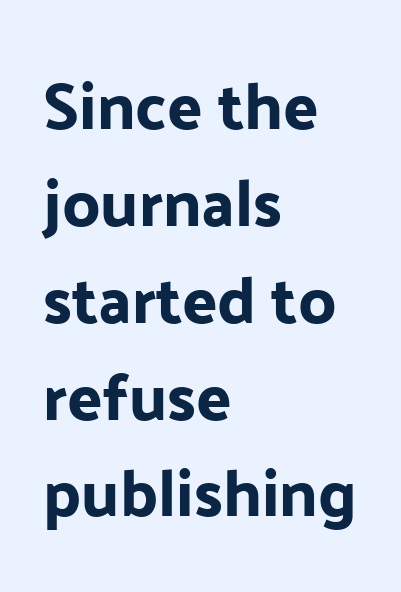
Q: Is the text italic (slanted)? A: No, it is upright.
Q: Is the typeface a serif or a sans-serif typeface? A: Sans-serif.
Q: Is the text underlined? A: No.
Q: How is the paragraph aligned? A: Left-aligned.
Q: Is the spacing between letters normal or unusually wide? A: Normal.
Q: Is the spacing between lines tight, normal or loose? A: Normal.
Q: Width (condensed, normal, or wide)? A: Normal.
Q: Stroke contrast? A: Low.
Q: x-height? A: Medium.
Q: Monospaced? A: No.
